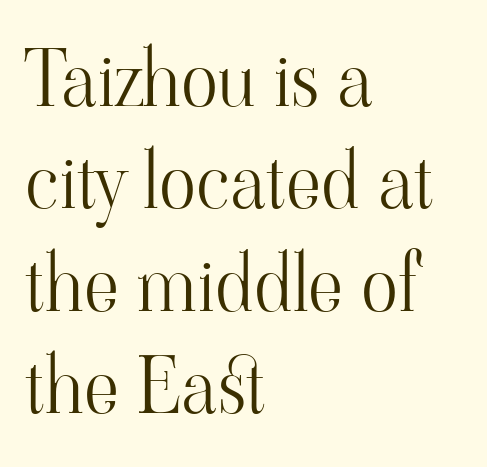
Look at the tracking — it's just the regular setting, nothing added. Weight: in the light-to-regular range. Yep, those are serifs on the letters. Honestly, the row spacing looks completely unremarkable.
